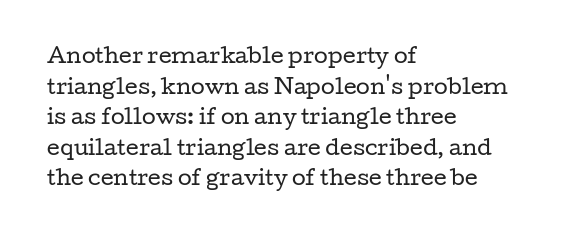
Q: Is the text bold? A: No.
Q: Is the text italic (slanted)? A: No, it is upright.
Q: Is the text underlined? A: No.
Q: How is the paragraph aligned? A: Left-aligned.
Q: Is the spacing between letters normal or unusually wide? A: Normal.
Q: Is the spacing between lines tight, normal or loose? A: Normal.
